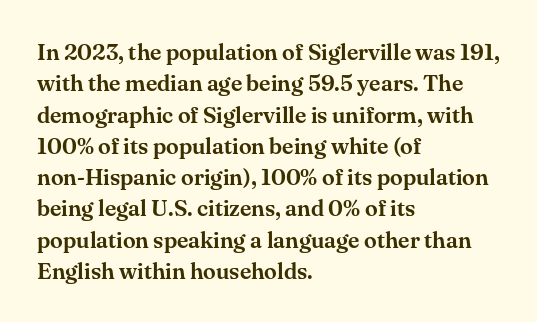
The passage shown is not underscored anywhere. The line texture is even and compact thanks to regular tracking. Nope, not italic — everything's standing straight. Each line starts at the same left margin while the right side varies. Notice how descenders clear the ascenders below comfortably — that's standard leading.
